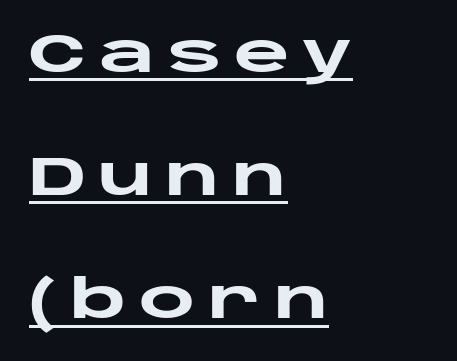
The image shows 54 px heavy, wide sans-serif type, upright; set left-aligned, loose line spacing (2.28x), unusually wide letter spacing (+0.23 em), underlined; low stroke contrast and a large x-height.
